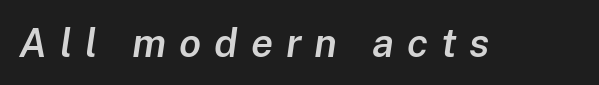
A somewhat darkened texture: the type is semibold rather than bold. Slant detected: the letters are inclined. Note the varied advance widths — an 'i' is clearly narrower than an 'm'. The tracking reads as deliberately expanded to a designer's eye.
